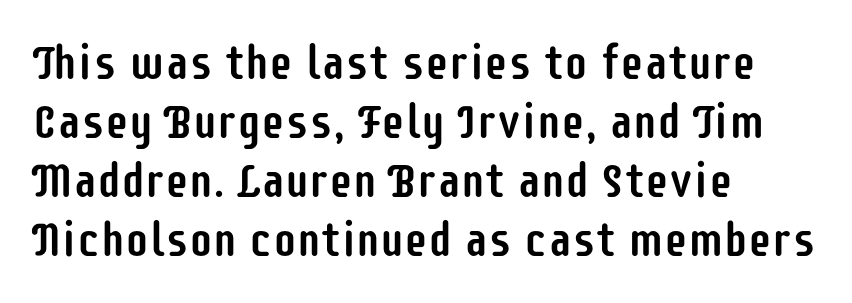
Q: Is the text italic (slanted)? A: No, it is upright.
Q: Is the typeface a serif or a sans-serif typeface? A: Sans-serif.
Q: Is the text underlined? A: No.
Q: How is the paragraph aligned? A: Left-aligned.
Q: Is the spacing between letters normal or unusually wide? A: Normal.
Q: Width (condensed, normal, or wide)? A: Condensed.
Q: Stroke contrast? A: Low.
Q: x-height? A: Large.
Q: Monospaced? A: No.
